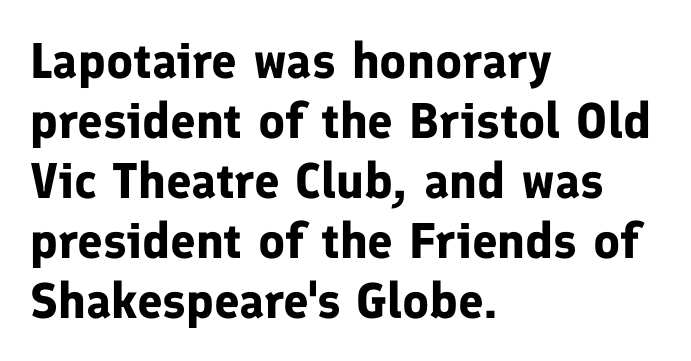
{"serif": "no", "italic": "no", "bold": "yes", "weight": "bold", "width": "normal", "stroke_contrast": "low", "x_height": "medium", "monospaced": "no", "underline": "no", "align": "left", "line_spacing_ratio": 1.2, "letter_spacing": "normal", "letter_spacing_em": 0.0, "glyph_px": 50}
